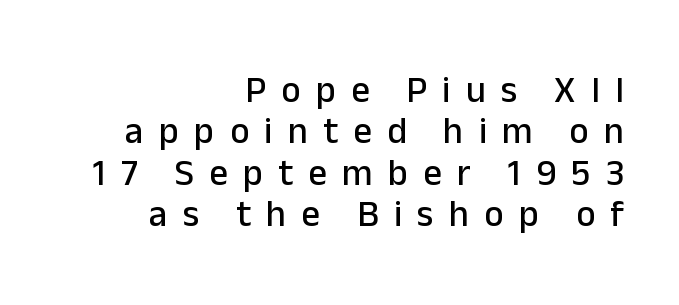
The image shows 37 px sans-serif type, upright; set right-aligned, tight line spacing (1.12x), unusually wide letter spacing (+0.41 em), not underlined; low stroke contrast and a medium x-height.
